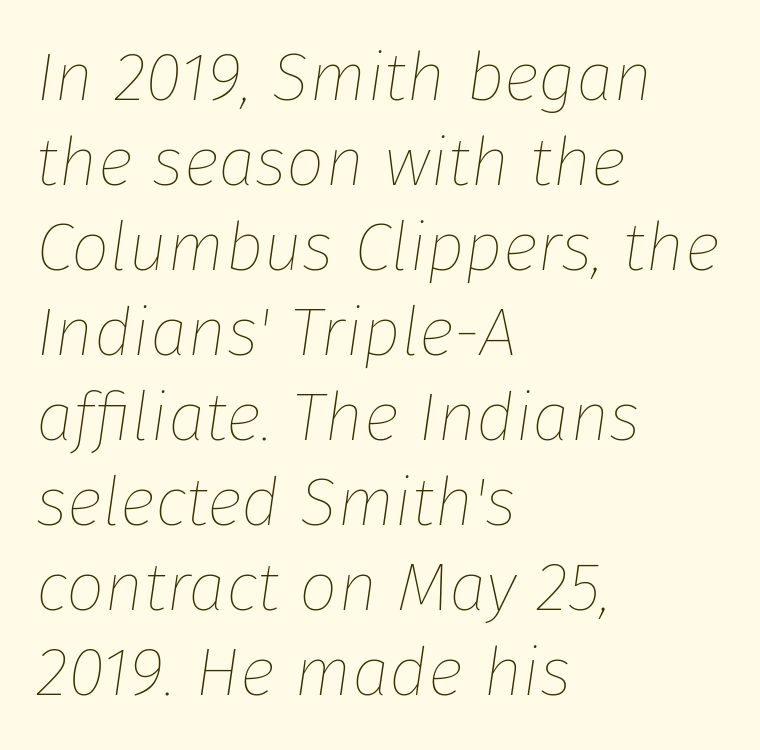
Q: Is the text bold? A: No.
Q: Is the text italic (slanted)? A: Yes, it leans right by about 8 degrees.
Q: Is the text underlined? A: No.
Q: How is the paragraph aligned? A: Left-aligned.
Q: Is the spacing between letters normal or unusually wide? A: Normal.
Q: Is the spacing between lines tight, normal or loose? A: Normal.
Q: Width (condensed, normal, or wide)? A: Normal.
Q: Stroke contrast? A: Low.
Q: x-height? A: Medium.
Q: Monospaced? A: No.
